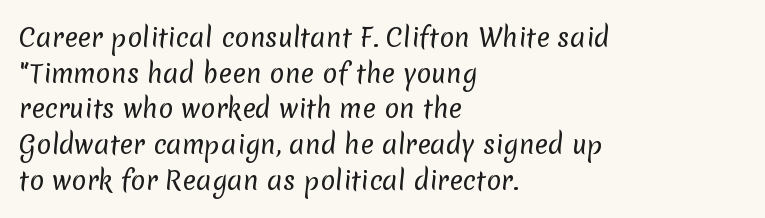
The image shows 25 px text type; set left-aligned, normal line spacing (1.43x), normal letter spacing, not underlined.
